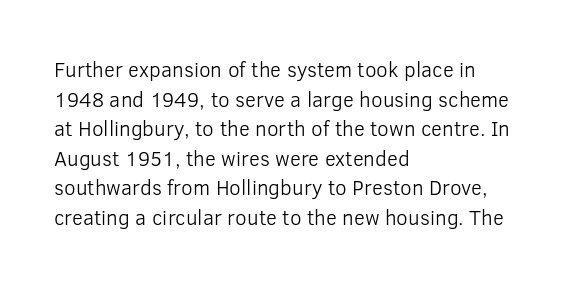
{"italic": "no", "bold": "no", "underline": "no", "align": "left", "line_spacing": "normal", "line_spacing_ratio": 1.41, "letter_spacing": "normal", "letter_spacing_em": 0.0, "glyph_px": 21}
